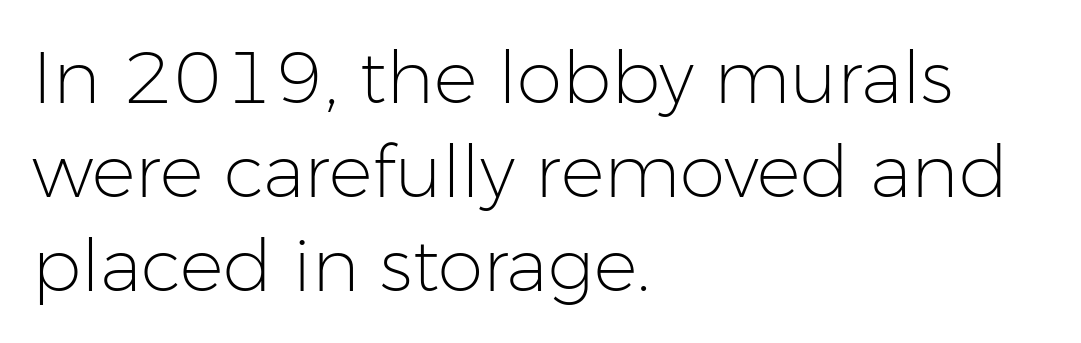
The image shows 73 px light sans-serif type, upright; set left-aligned, normal line spacing (1.29x), normal letter spacing, not underlined; low stroke contrast and a medium x-height.
